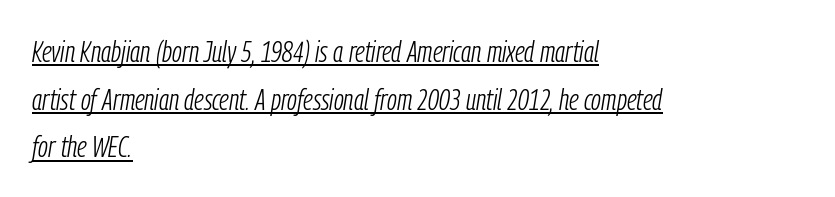
{"italic": "yes", "lean": "right", "slant_degrees": 9, "bold": "no", "weight": "light", "width": "condensed", "stroke_contrast": "low", "x_height": "medium", "monospaced": "no", "underline": "yes", "align": "left", "line_spacing": "normal", "line_spacing_ratio": 1.59, "letter_spacing": "normal", "letter_spacing_em": 0.0, "glyph_px": 30}
